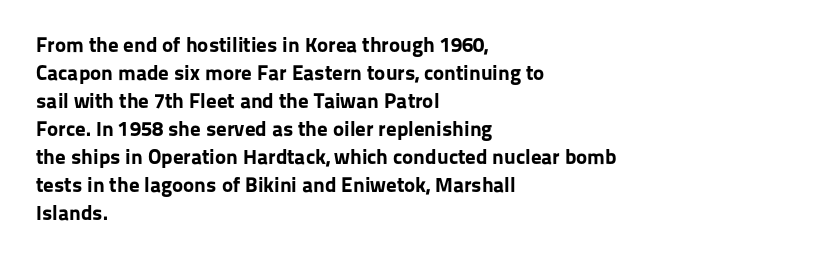
{"italic": "no", "bold": "yes", "underline": "no", "align": "left", "line_spacing": "normal", "line_spacing_ratio": 1.33, "letter_spacing": "normal", "letter_spacing_em": 0.0, "glyph_px": 21}
